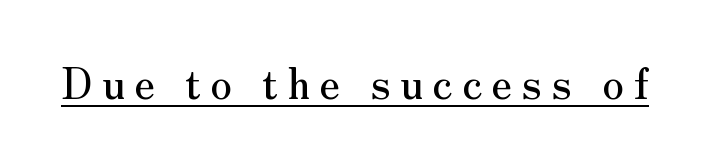
Q: Is the text italic (slanted)? A: No, it is upright.
Q: Is the typeface a serif or a sans-serif typeface? A: Serif.
Q: Is the text underlined? A: Yes.
Q: Is the spacing between letters normal or unusually wide? A: Unusually wide.
Q: Width (condensed, normal, or wide)? A: Normal.
Q: Stroke contrast? A: Medium.
Q: x-height? A: Small.
Q: Monospaced? A: No.
